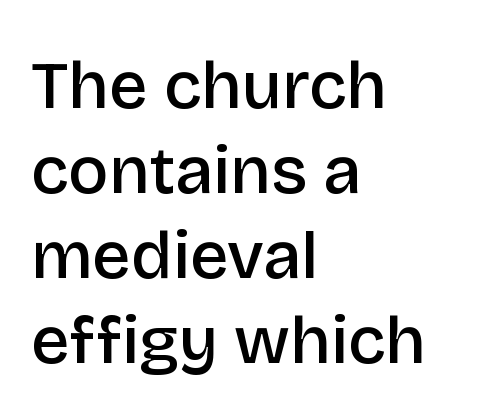
Q: Is the text bold? A: Semi-bold.
Q: Is the text italic (slanted)? A: No, it is upright.
Q: Is the typeface a serif or a sans-serif typeface? A: Sans-serif.
Q: Is the text underlined? A: No.
Q: How is the paragraph aligned? A: Left-aligned.
Q: Is the spacing between letters normal or unusually wide? A: Normal.
Q: Is the spacing between lines tight, normal or loose? A: Normal.
Q: Width (condensed, normal, or wide)? A: Normal.
Q: Stroke contrast? A: Low.
Q: x-height? A: Large.
Q: Monospaced? A: No.
